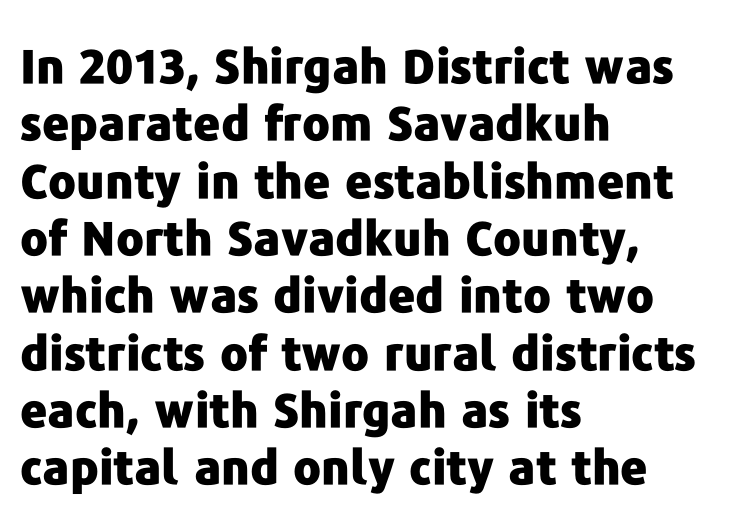
Bare-footed words on every line. Emphasis by weight is at full strength: bold. The passage shown is typed in a proportional face where columns would drift. Nothing unusual about the tracking: characters are spaced as the font intends. You can tell from the bare stems that sans-serif type was used. The paragraph has a hard left edge and a soft right edge.
